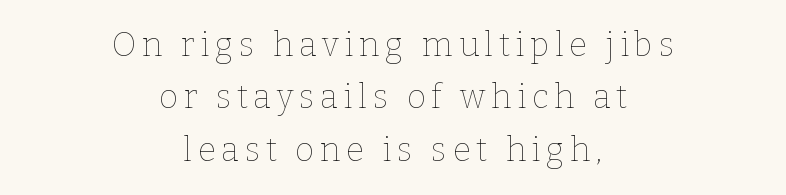
{"italic": "no", "bold": "no", "weight": "thin", "width": "normal", "stroke_contrast": "low", "x_height": "medium", "monospaced": "no", "underline": "no", "align": "center", "line_spacing": "normal", "line_spacing_ratio": 1.59, "glyph_px": 33}
